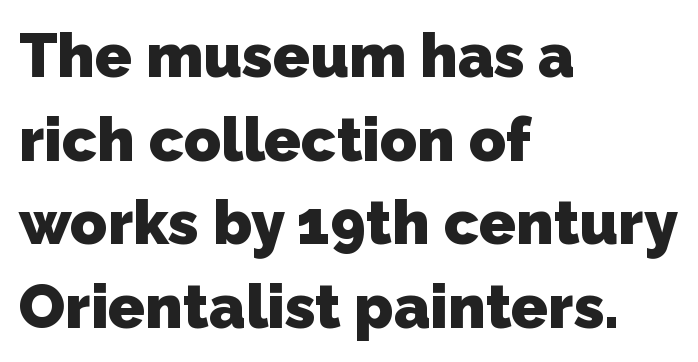
{"serif": "no", "bold": "yes", "weight": "heavy", "width": "normal", "stroke_contrast": "low", "x_height": "medium", "monospaced": "no", "underline": "no", "align": "left", "line_spacing": "normal", "line_spacing_ratio": 1.37, "letter_spacing": "normal", "letter_spacing_em": 0.0, "glyph_px": 61}
